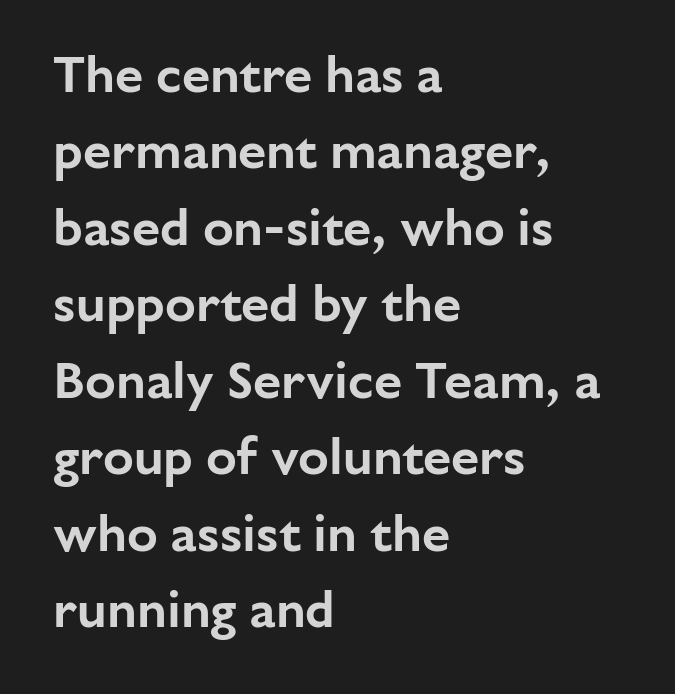
{"serif": "no", "italic": "no", "width": "normal", "stroke_contrast": "low", "x_height": "medium", "monospaced": "no", "underline": "no", "align": "left", "line_spacing": "normal", "line_spacing_ratio": 1.5, "letter_spacing": "normal", "letter_spacing_em": 0.0, "glyph_px": 51}
